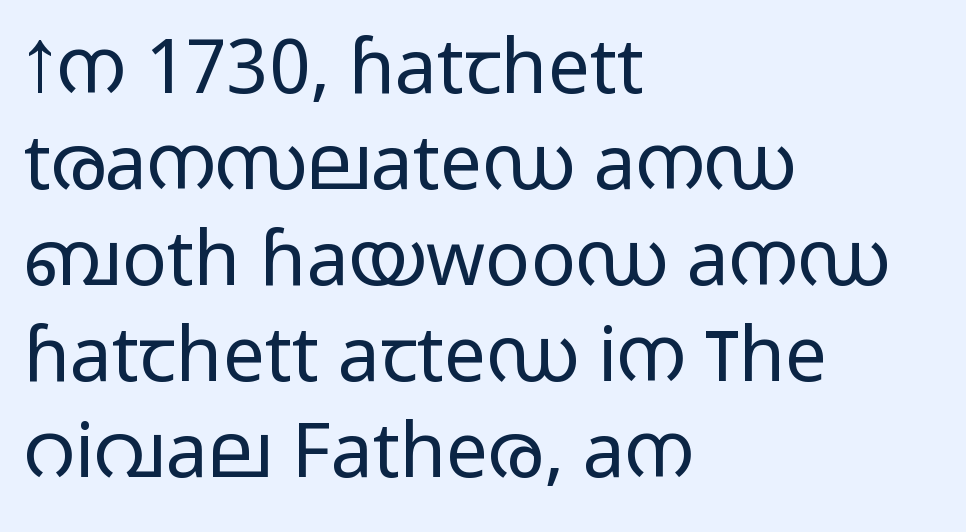
{"serif": "no", "italic": "no", "bold": "no", "weight": "light", "width": "wide", "stroke_contrast": "low", "x_height": "medium", "monospaced": "no", "underline": "no", "align": "left", "line_spacing": "normal", "line_spacing_ratio": 1.28, "letter_spacing": "normal", "letter_spacing_em": 0.0, "glyph_px": 75}
